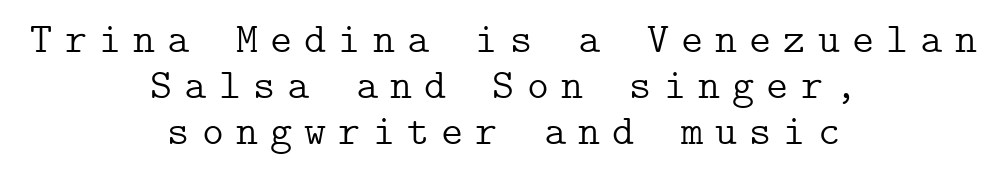
The image shows 42 px light serif type, upright; set centered, tight line spacing (1.1x), unusually wide letter spacing (+0.29 em), not underlined; low stroke contrast and a medium x-height.
